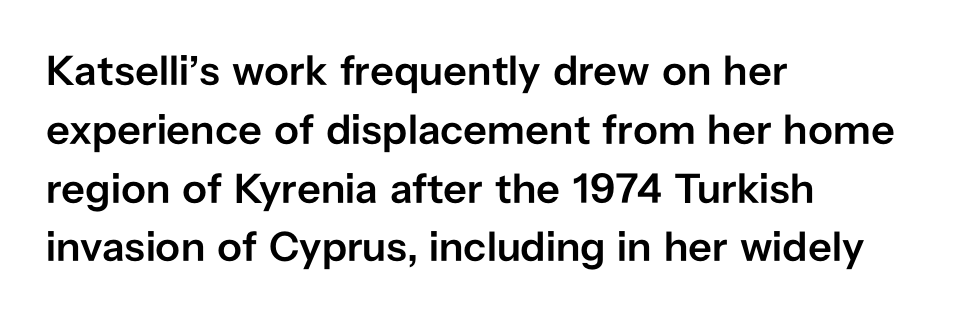
The ragged edge is on the right, which tells us the setting is flush left. How heavy is the stroke? Medium-heavy — a semibold, shy of bold. Character widths vary here, with narrow letters taking less room than wide ones. Vertically, the passage feels balanced, rows spaced as you'd expect. Is this a sans? Yes — the strokes have no serifs.
